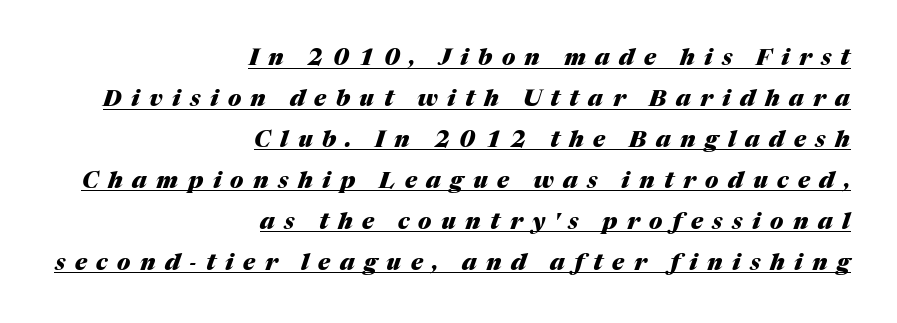
{"italic": "yes", "lean": "right", "slant_degrees": 17, "bold": "yes", "underline": "yes", "align": "right", "line_spacing_ratio": 1.78, "letter_spacing": "wide", "letter_spacing_em": 0.41, "glyph_px": 23}
